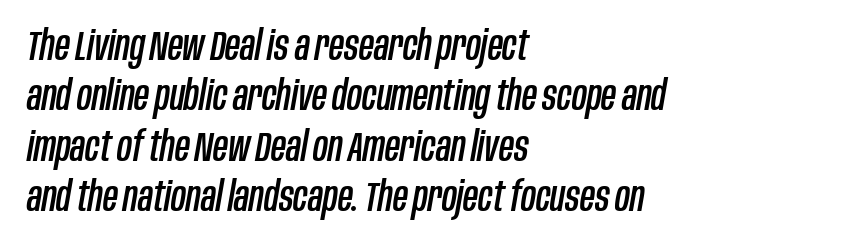
Is this a fixed-width face? No — the glyphs have proportional, varying widths. The letterforms sit shoulder to shoulder at normal distance. The typesetter chose a ragged-right arrangement here. Slant detected: the letters are inclined. Words float on clear page, feet unadorned.
